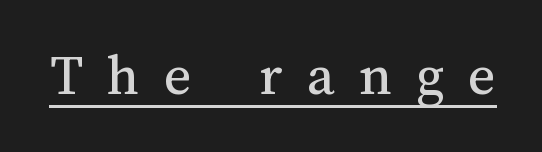
The image shows 59 px regular-weight type, upright; set unusually wide letter spacing (+0.41 em), underlined; medium stroke contrast and a medium x-height.
